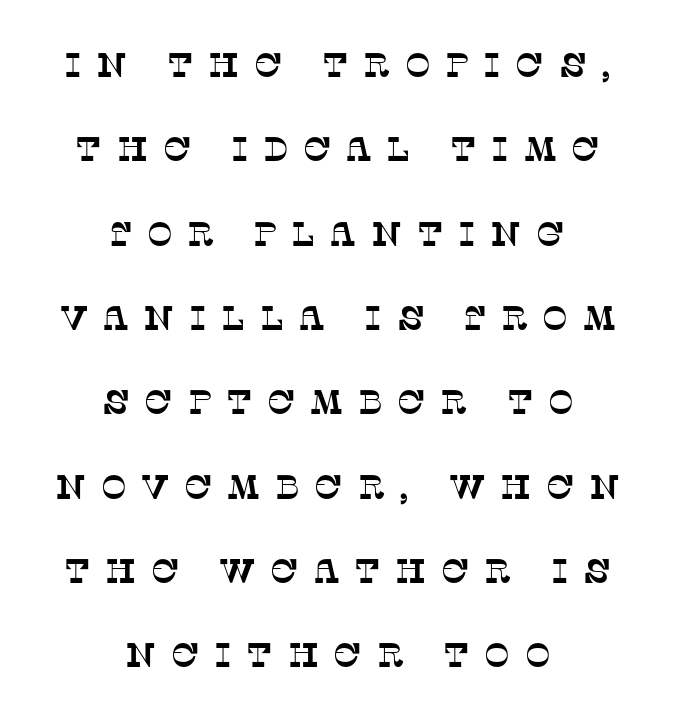
{"serif": "yes", "width": "normal", "stroke_contrast": "low", "x_height": "large", "monospaced": "no", "underline": "no", "align": "center", "line_spacing": "loose", "line_spacing_ratio": 2.48, "letter_spacing": "wide", "letter_spacing_em": 0.43, "glyph_px": 34}
